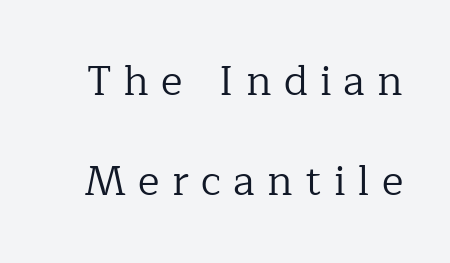
Q: Is the text bold? A: No.
Q: Is the text italic (slanted)? A: No, it is upright.
Q: Is the typeface a serif or a sans-serif typeface? A: Serif.
Q: Is the text underlined? A: No.
Q: Is the spacing between letters normal or unusually wide? A: Unusually wide.
Q: Is the spacing between lines tight, normal or loose? A: Loose.
Q: Width (condensed, normal, or wide)? A: Normal.
Q: Stroke contrast? A: Low.
Q: x-height? A: Medium.
Q: Monospaced? A: No.
